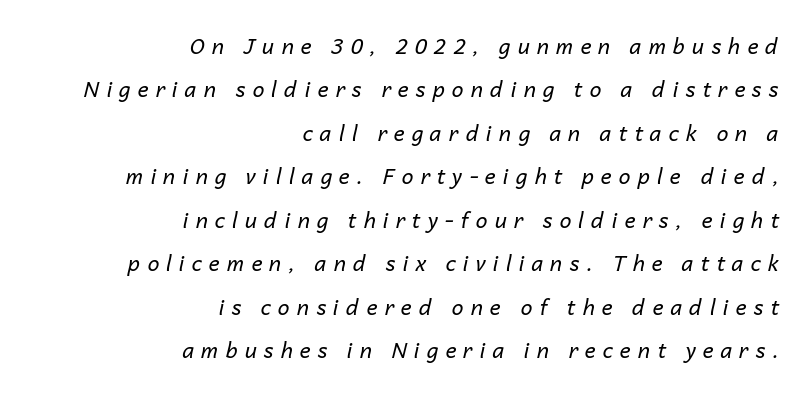
{"italic": "yes", "lean": "right", "slant_degrees": 14, "bold": "no", "underline": "no", "align": "right", "line_spacing": "loose", "line_spacing_ratio": 2.07, "letter_spacing": "wide", "letter_spacing_em": 0.34, "glyph_px": 21}
